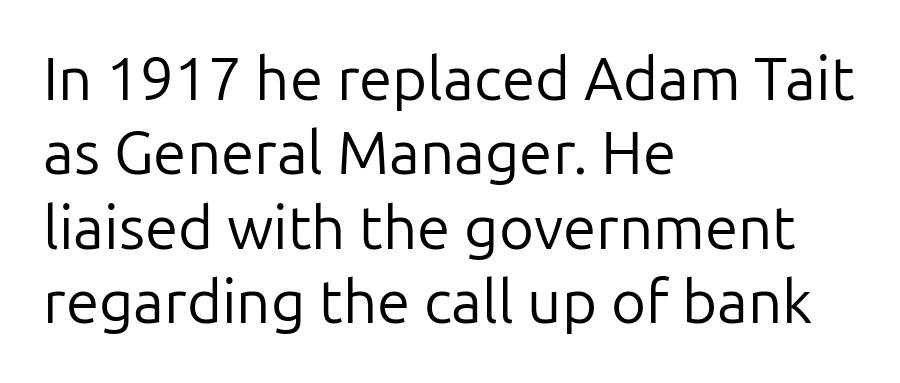
The letters carry no serifs — their stems end cleanly without finishing strokes. Visually the block forms a straight wall on the left and a jagged coastline on the right. Plain, unruled lines of type. Heft: none added — not bold.
